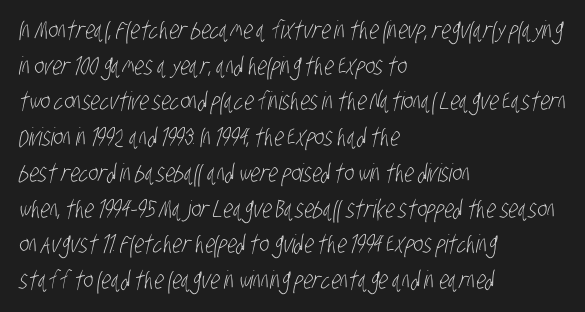
{"bold": "no", "underline": "no", "align": "left", "line_spacing": "normal", "line_spacing_ratio": 1.43, "letter_spacing": "normal", "letter_spacing_em": 0.0, "glyph_px": 25}
